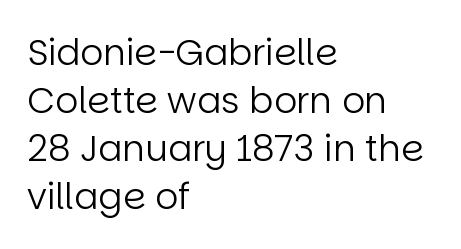
The image shows 36 px regular-weight sans-serif type, upright; set left-aligned, normal line spacing (1.33x), normal letter spacing, not underlined; low stroke contrast and a large x-height.
